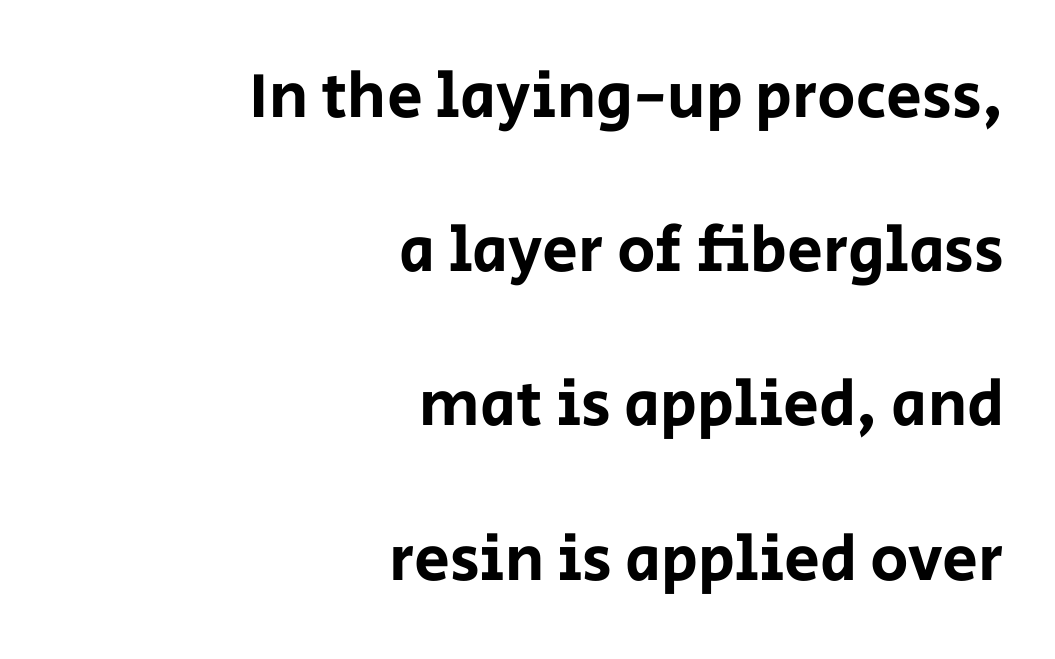
Q: Is the text italic (slanted)? A: No, it is upright.
Q: Is the typeface a serif or a sans-serif typeface? A: Sans-serif.
Q: Is the text underlined? A: No.
Q: How is the paragraph aligned? A: Right-aligned.
Q: Is the spacing between letters normal or unusually wide? A: Normal.
Q: Is the spacing between lines tight, normal or loose? A: Loose.
Q: Width (condensed, normal, or wide)? A: Normal.
Q: Stroke contrast? A: Low.
Q: x-height? A: Large.
Q: Monospaced? A: No.
